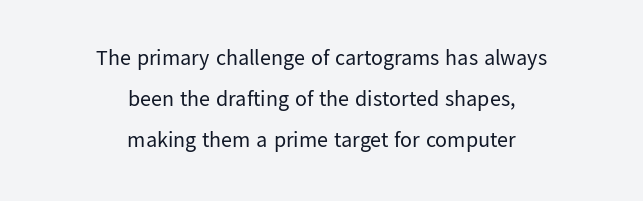
Look at the tracking — it's just the regular setting, nothing added. Each line is balanced around a shared central axis. Letters have the restrained weight of plain body copy at most. Descenders hang freely into open space. Vertical strokes here are truly vertical.
